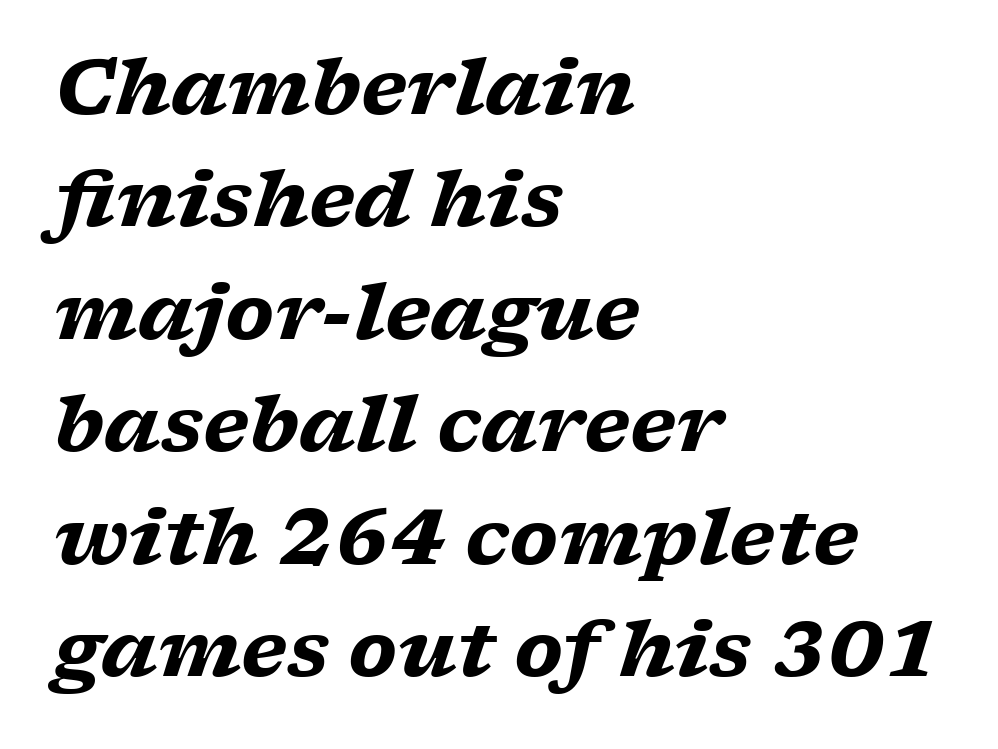
The image shows 77 px heavy, wide serif type, italic (leaning right); set left-aligned, normal line spacing (1.46x), normal letter spacing, not underlined; low stroke contrast and a medium x-height.
